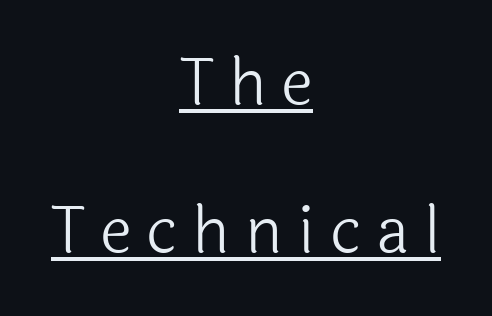
{"serif": "no", "italic": "no", "bold": "no", "weight": "light", "width": "normal", "x_height": "medium", "monospaced": "no", "underline": "yes", "align": "center", "line_spacing": "loose", "line_spacing_ratio": 2.27, "letter_spacing": "wide", "letter_spacing_em": 0.23, "glyph_px": 65}
